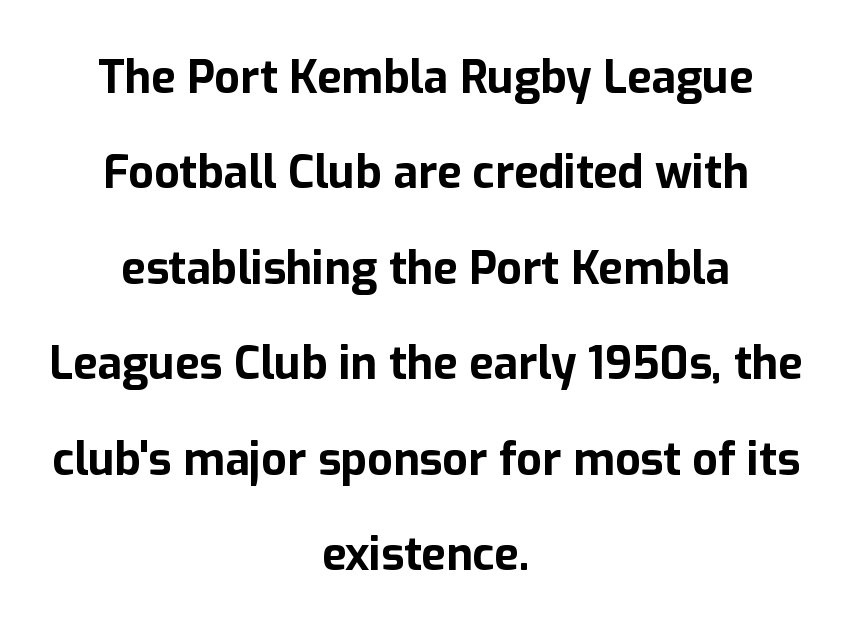
The image shows 45 px bold sans-serif type, upright; set centered, loose line spacing (2.12x), normal letter spacing, not underlined; low stroke contrast and a medium x-height.
